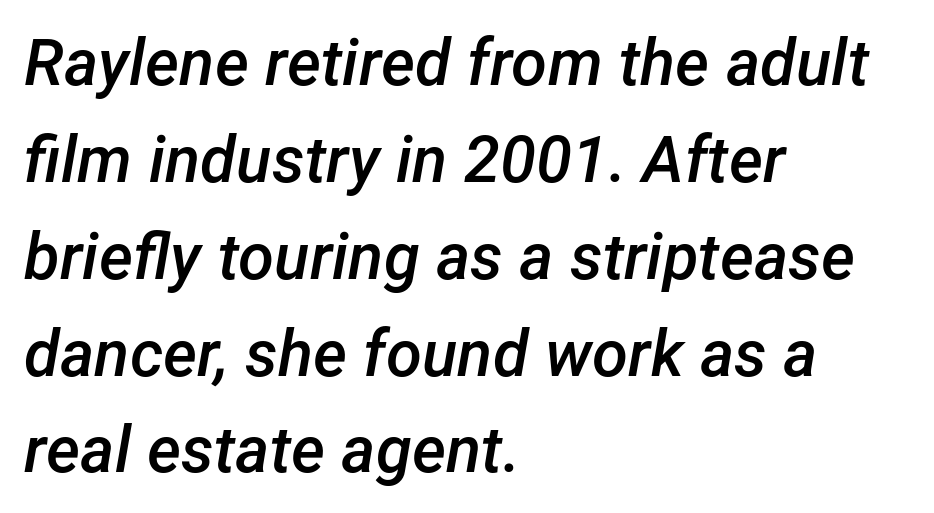
{"italic": "yes", "lean": "right", "slant_degrees": 12, "bold": "semi", "weight": "semibold", "width": "normal", "stroke_contrast": "low", "x_height": "medium", "monospaced": "no", "underline": "no", "align": "left", "line_spacing": "normal", "line_spacing_ratio": 1.49, "letter_spacing": "normal", "letter_spacing_em": 0.0, "glyph_px": 65}
